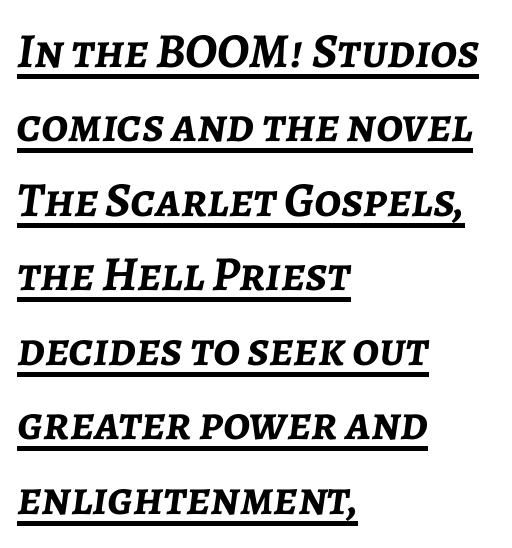
Do the characters align in a grid? No, the font is proportional. Vertical spacing — default. What weight is shown? A full bold with thick strokes. Notice how the passage keeps a crisp vertical edge on the left only. Italic? Definitely — the glyphs are oblique. This sample uses plain, unmodified letter spacing.
